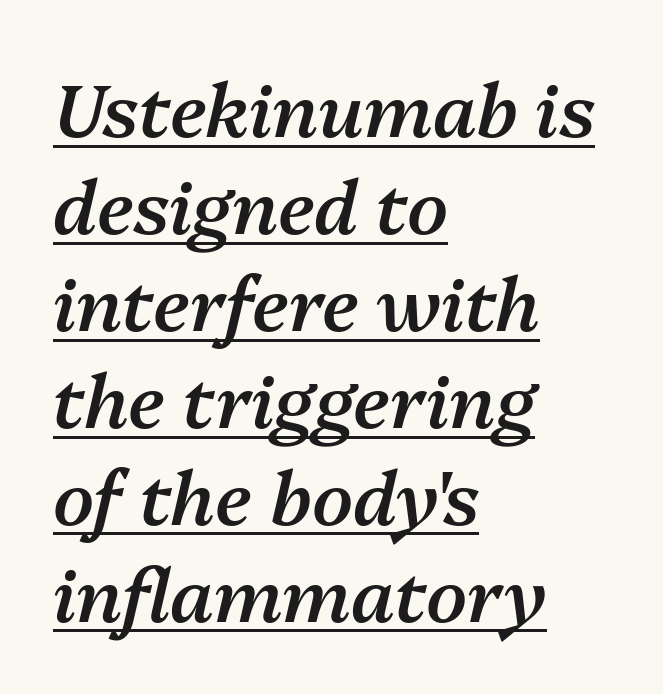
Q: Is the text bold? A: Semi-bold.
Q: Is the text italic (slanted)? A: Yes, it leans right by about 13 degrees.
Q: Is the text underlined? A: Yes.
Q: How is the paragraph aligned? A: Left-aligned.
Q: Is the spacing between letters normal or unusually wide? A: Normal.
Q: Is the spacing between lines tight, normal or loose? A: Normal.
Q: Width (condensed, normal, or wide)? A: Normal.
Q: Stroke contrast? A: Medium.
Q: x-height? A: Medium.
Q: Monospaced? A: No.
